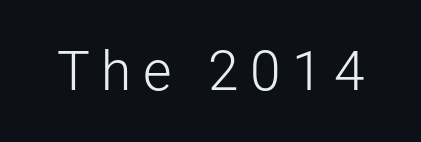
Q: Is the text bold? A: No.
Q: Is the text italic (slanted)? A: No, it is upright.
Q: Is the typeface a serif or a sans-serif typeface? A: Sans-serif.
Q: Is the text underlined? A: No.
Q: Is the spacing between letters normal or unusually wide? A: Unusually wide.
Q: Width (condensed, normal, or wide)? A: Normal.
Q: Stroke contrast? A: Low.
Q: x-height? A: Medium.
Q: Monospaced? A: No.
